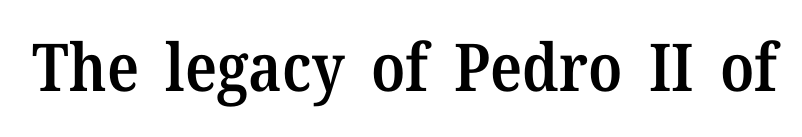
{"serif": "yes", "italic": "no", "bold": "semi", "weight": "semibold", "width": "normal", "stroke_contrast": "medium", "x_height": "medium", "monospaced": "no", "underline": "no", "letter_spacing": "normal", "letter_spacing_em": 0.0, "glyph_px": 66}
